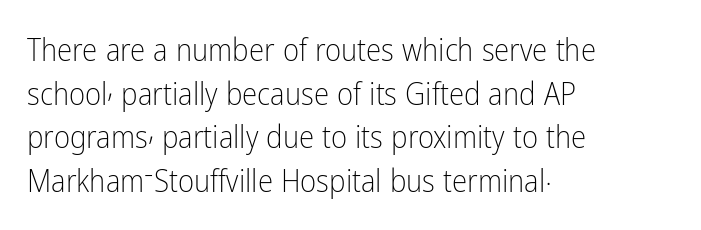
The image shows 31 px light, condensed sans-serif type, upright; set left-aligned, normal line spacing (1.41x), normal letter spacing, not underlined; low stroke contrast and a medium x-height.
